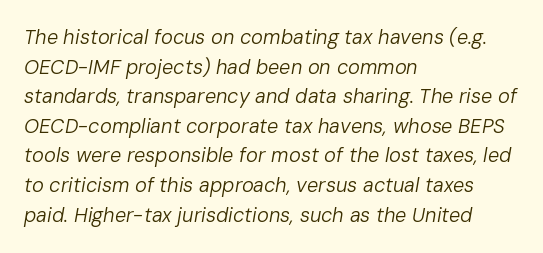
The image shows 20 px text type, italic (leaning right); set left-aligned, normal line spacing (1.48x), normal letter spacing, not underlined.
